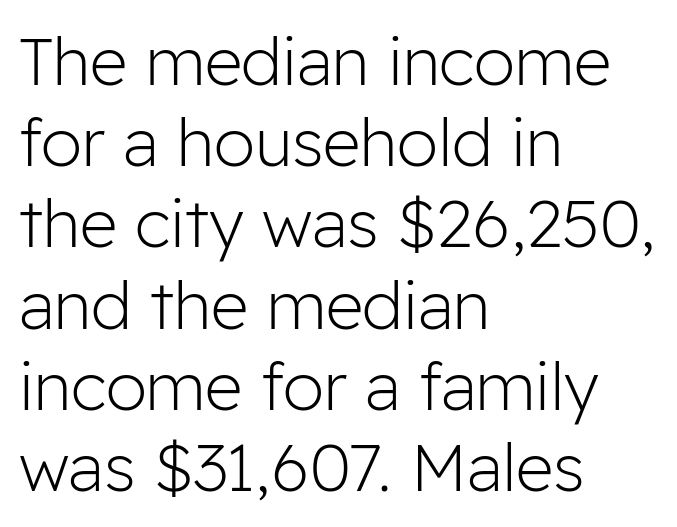
The passage shown is not bold in any degree. The letters advance in unequal steps, a hallmark of proportional type. Every row of glyphs begins at an identical x-position on the left. Observe the ordinary spacing: letters are neighbours, not strangers. The zone under the glyphs is completely vacant. The typeface chosen for these lines omits serifs.
